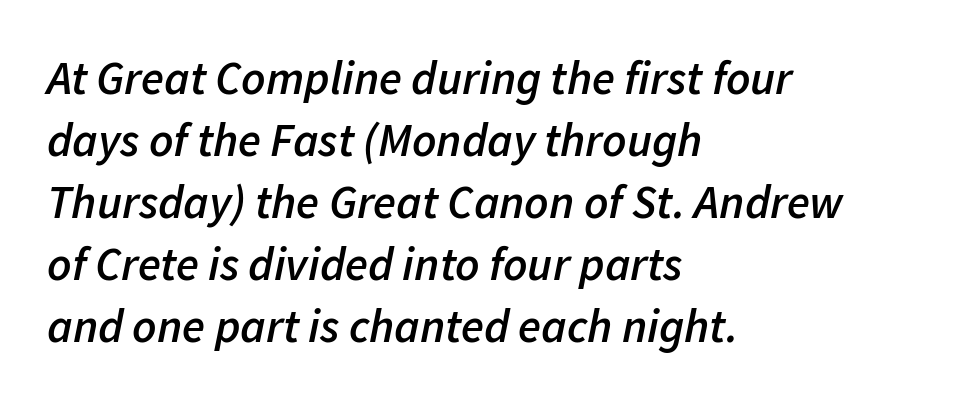
Each letter keeps its own natural width here, so spacing adapts to shape. The lines are quadded left. Beneath every word, the page is bare. Compared with typical body copy, the letter spacing here is the same.
